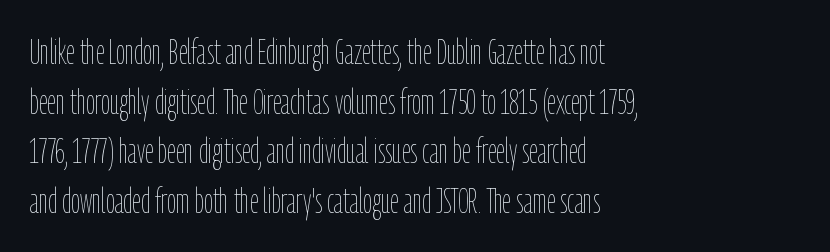
The image shows 35 px thin, condensed type, upright; set left-aligned, normal line spacing (1.42x), normal letter spacing, not underlined; low stroke contrast and a medium x-height.
